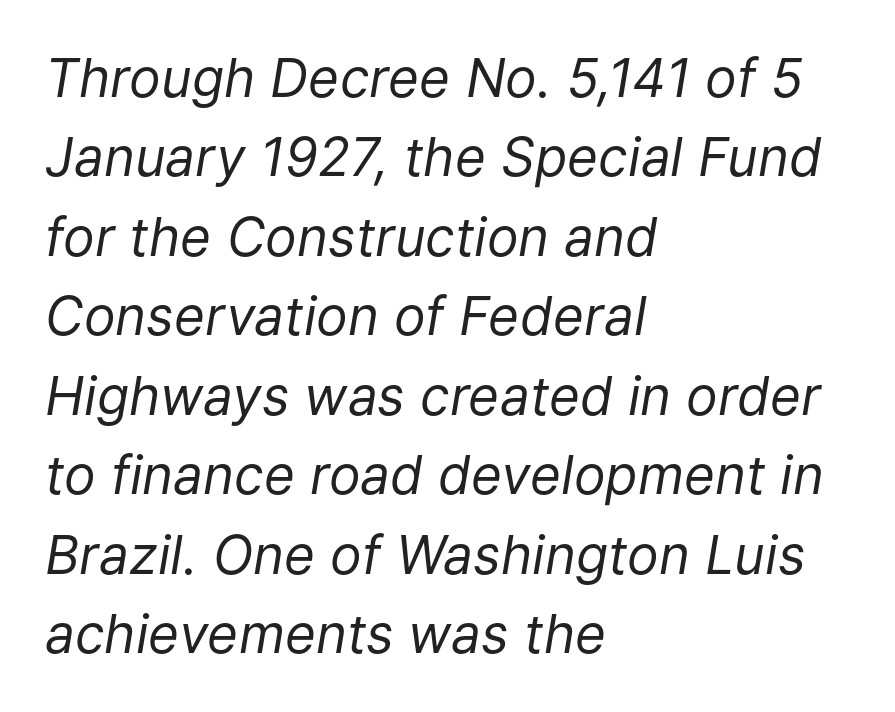
The image shows 53 px regular-weight type, italic (leaning right); set left-aligned, normal line spacing (1.5x), normal letter spacing, not underlined; low stroke contrast and a medium x-height.
